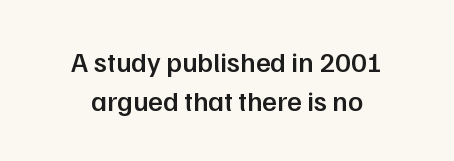
Q: Is the text bold? A: Semi-bold.
Q: Is the text italic (slanted)? A: No, it is upright.
Q: Is the typeface a serif or a sans-serif typeface? A: Sans-serif.
Q: Is the text underlined? A: No.
Q: How is the paragraph aligned? A: Centered.
Q: Is the spacing between letters normal or unusually wide? A: Normal.
Q: Is the spacing between lines tight, normal or loose? A: Normal.
Q: Width (condensed, normal, or wide)? A: Normal.
Q: Stroke contrast? A: Low.
Q: x-height? A: Medium.
Q: Monospaced? A: No.
